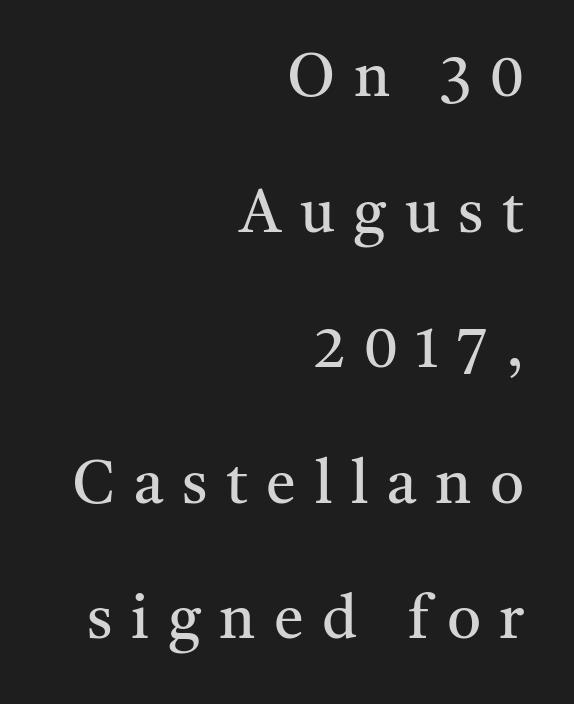
These lines stack with their right ends in a neat column. Old-style or modern, the face here clearly has serifs. The lettering stays uniformly vertical, giving the passage a roman look. Weight: regular or lighter. Looks like regular typesetting: each glyph gets only the width it needs.
